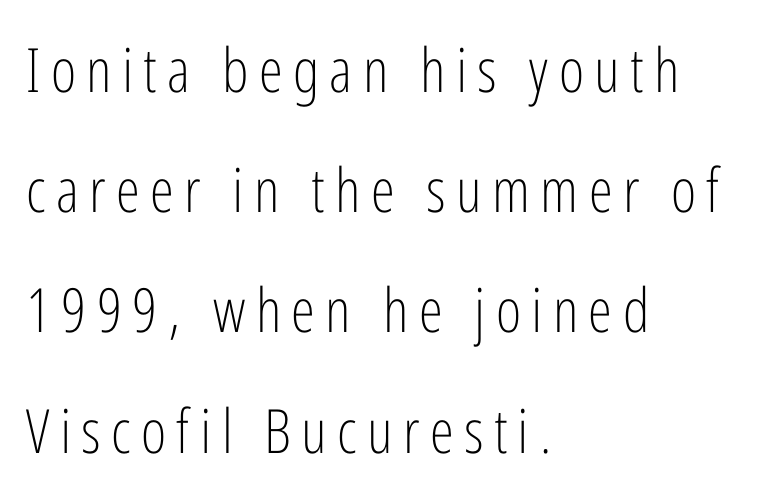
The image shows 61 px light, condensed sans-serif type, upright; set left-aligned, loose line spacing (1.97x), not underlined; low stroke contrast and a medium x-height.
